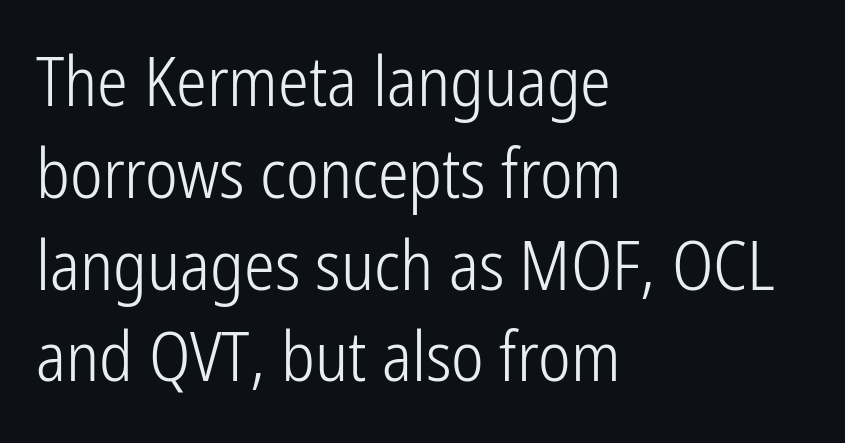
The image shows 69 px light, condensed sans-serif type, upright; set left-aligned, normal line spacing (1.33x), normal letter spacing, not underlined; low stroke contrast and a medium x-height.
